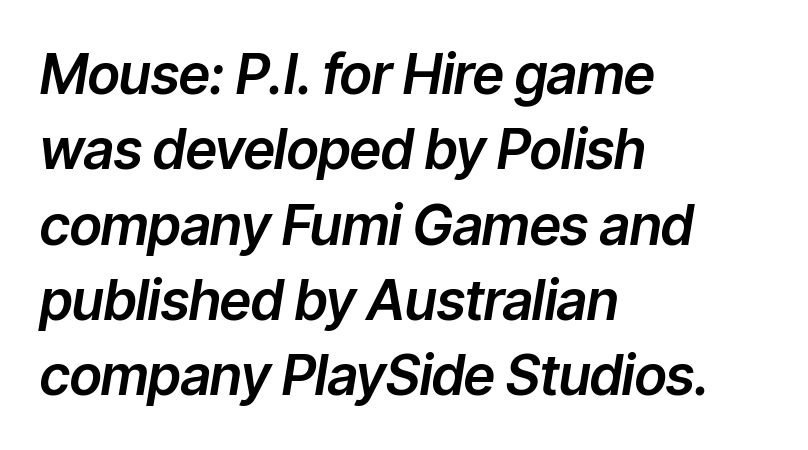
The lettering tilts uniformly, giving the passage an italic look. The rendering uses a moderate line-height, typical for paragraphs. Underline: absent. This rendering uses left alignment, leaving the right contour irregular.
